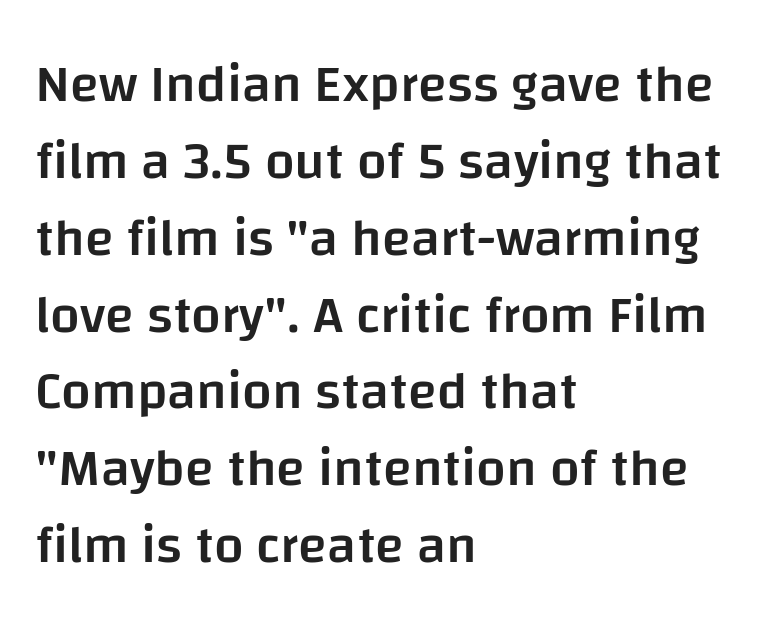
Q: Is the text bold? A: Semi-bold.
Q: Is the text italic (slanted)? A: No, it is upright.
Q: Is the typeface a serif or a sans-serif typeface? A: Sans-serif.
Q: Is the text underlined? A: No.
Q: How is the paragraph aligned? A: Left-aligned.
Q: Is the spacing between letters normal or unusually wide? A: Normal.
Q: Is the spacing between lines tight, normal or loose? A: Normal.
Q: Width (condensed, normal, or wide)? A: Normal.
Q: Stroke contrast? A: Low.
Q: x-height? A: Large.
Q: Monospaced? A: No.
